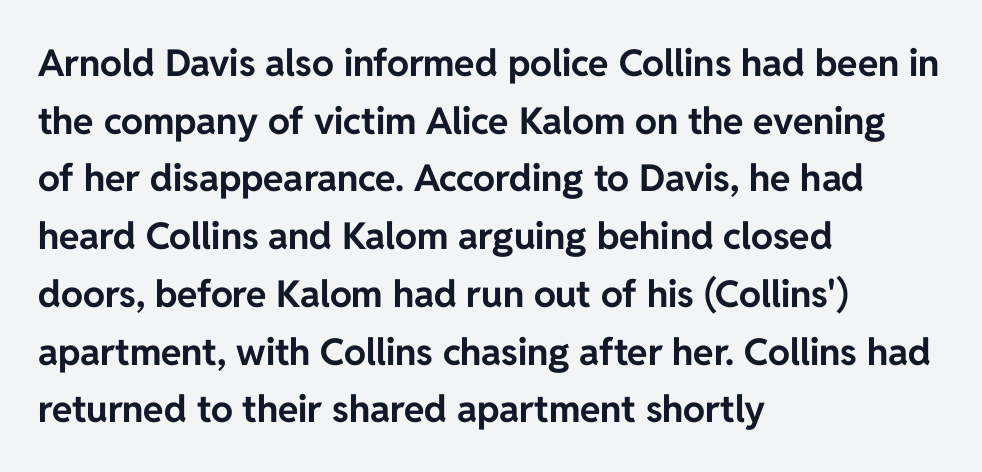
Horizontal alignment here is leftward, the default for most running prose. Posture: vertical. These lines are composed in type without serifs. A normal amount of white space separates one row of letters from the next. The tracking reads as untouched default to a designer's eye. Anything drawn beneath the words? Only blank space.
